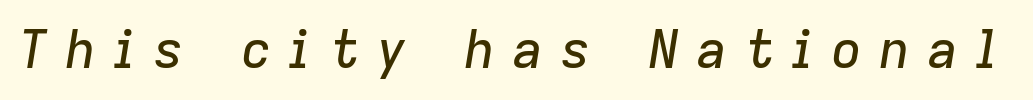
Anything drawn beneath the words? Only blank space. Here the designer chose a conventional face with non-uniform glyph widths. A typesetter would call this heavily tracked-out type. Italic: yes, the glyphs are oblique.
